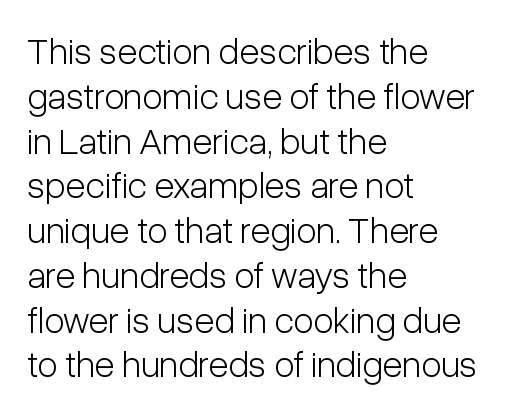
The image shows 37 px light, condensed sans-serif type, upright; set left-aligned, line spacing 1.21x, normal letter spacing, not underlined; low stroke contrast and a medium x-height.
